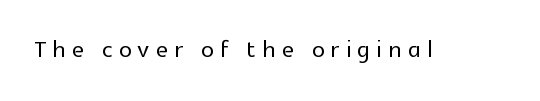
Q: Is the text italic (slanted)? A: No, it is upright.
Q: Is the typeface a serif or a sans-serif typeface? A: Sans-serif.
Q: Is the text underlined? A: No.
Q: Is the spacing between letters normal or unusually wide? A: Unusually wide.
Q: Width (condensed, normal, or wide)? A: Normal.
Q: x-height? A: Medium.
Q: Monospaced? A: No.
